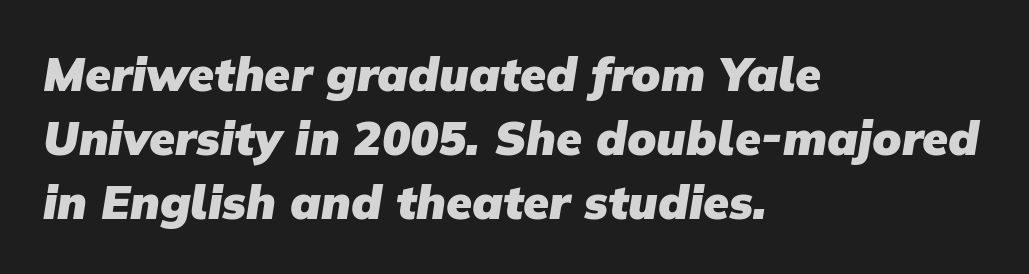
The image shows 47 px heavy sans-serif type; set left-aligned, normal line spacing (1.36x), normal letter spacing, not underlined; low stroke contrast and a medium x-height.
